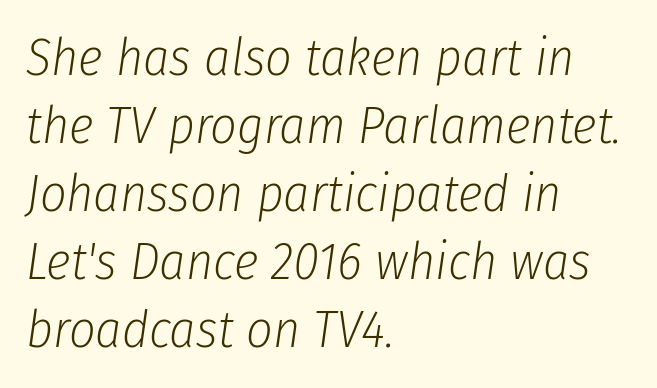
Q: Is the text bold? A: No.
Q: Is the text italic (slanted)? A: Yes, it leans right by about 8 degrees.
Q: Is the text underlined? A: No.
Q: How is the paragraph aligned? A: Left-aligned.
Q: Is the spacing between letters normal or unusually wide? A: Normal.
Q: Is the spacing between lines tight, normal or loose? A: Normal.
Q: Width (condensed, normal, or wide)? A: Condensed.
Q: Stroke contrast? A: Low.
Q: x-height? A: Medium.
Q: Monospaced? A: No.
